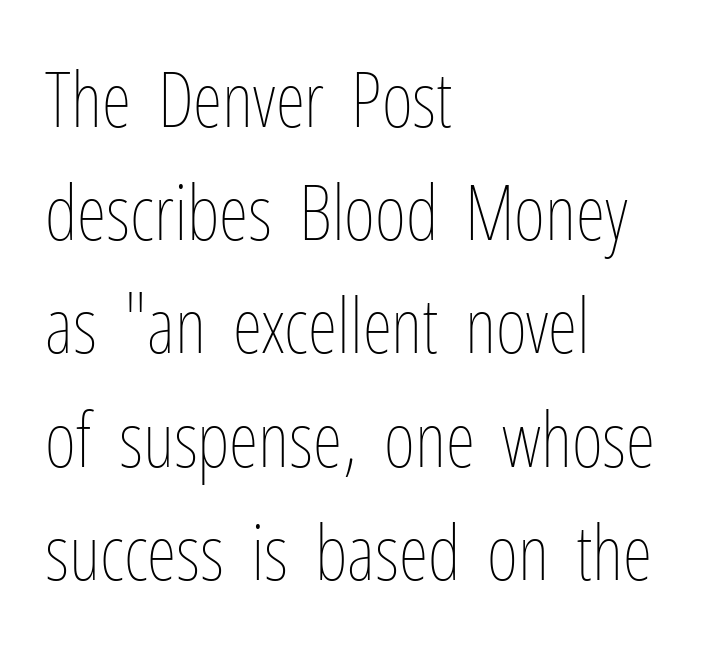
Here the designer chose a conventional face with non-uniform glyph widths. The weight tops out at a normal text grade. What stands out about the letter spacing? Nothing — it is the standard amount. All the whitespace from short lines collects on the right.
